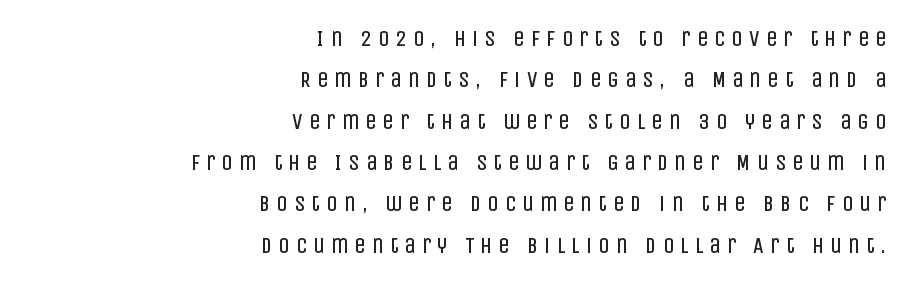
{"italic": "no", "bold": "no", "underline": "no", "align": "right", "line_spacing_ratio": 1.88, "letter_spacing": "wide", "letter_spacing_em": 0.29, "glyph_px": 22}
